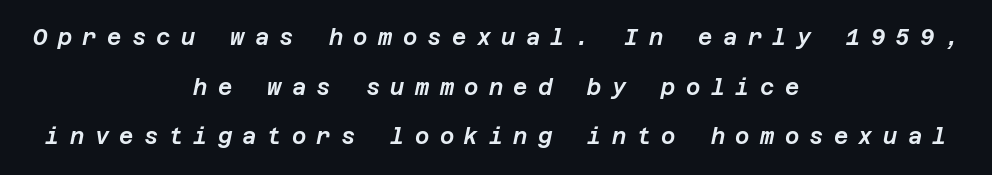
The image shows 22 px text type, italic (leaning right); set centered, loose line spacing (2.26x), unusually wide letter spacing (+0.47 em), not underlined.
